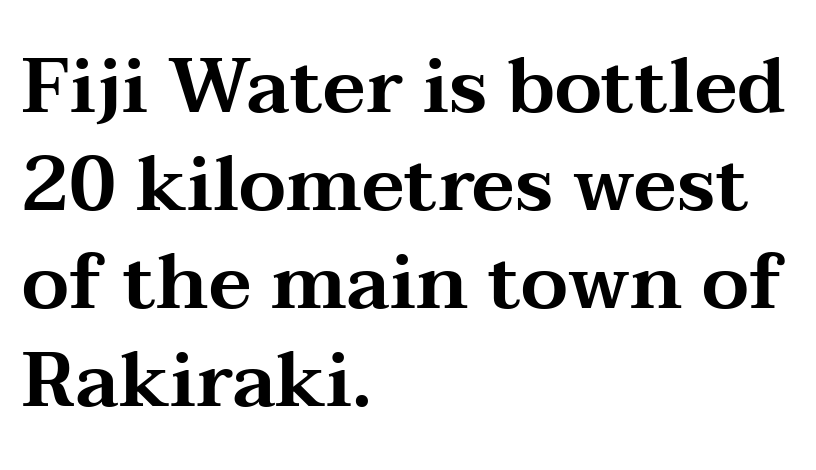
Line starts are locked; line ends wander. The passage shown has conventional tracking throughout. Examine the stroke ends and you'll spot serifs. Honestly, the row spacing looks completely unremarkable. Italic: no, the glyphs are upright roman. The words here are not underlined.
